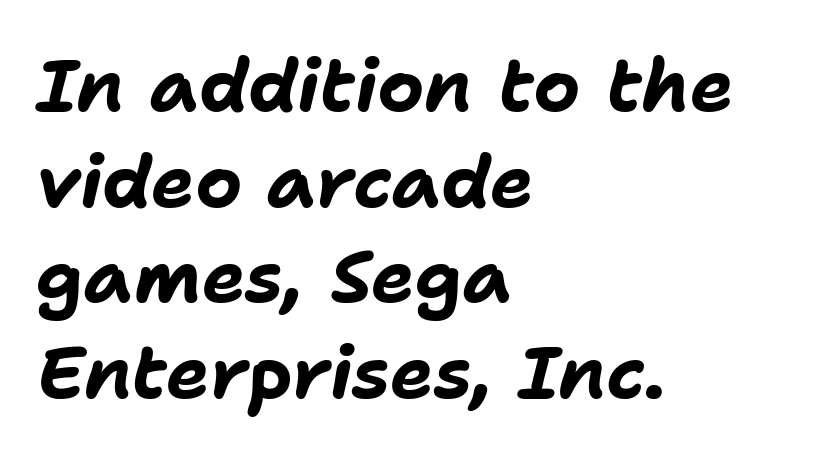
{"italic": "yes", "lean": "right", "slant_degrees": 11, "bold": "yes", "weight": "bold", "width": "normal", "stroke_contrast": "low", "x_height": "medium", "monospaced": "no", "underline": "no", "align": "left", "line_spacing": "normal", "line_spacing_ratio": 1.31, "letter_spacing": "normal", "letter_spacing_em": 0.0, "glyph_px": 73}
